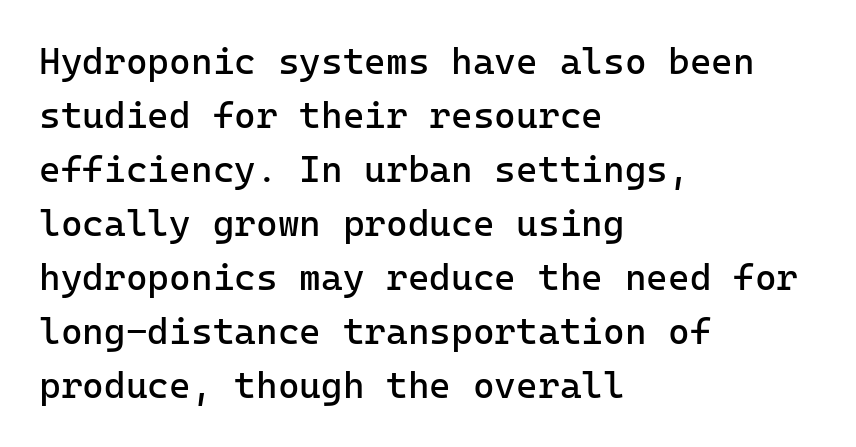
{"serif": "no", "italic": "no", "bold": "no", "weight": "regular", "width": "normal", "stroke_contrast": "low", "x_height": "medium", "underline": "no", "align": "left", "line_spacing": "normal", "line_spacing_ratio": 1.46, "letter_spacing": "normal", "letter_spacing_em": 0.0, "glyph_px": 37}
